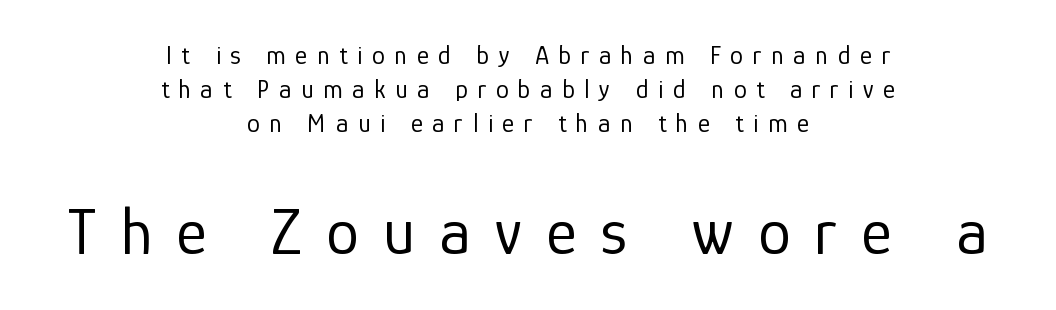
{"serif": "no", "italic": "no", "bold": "no", "weight": "regular", "width": "normal", "stroke_contrast": "low", "x_height": "medium", "monospaced": "no", "underline": "no", "align": "center", "line_spacing": "normal", "line_spacing_ratio": 1.3, "letter_spacing": "wide", "letter_spacing_em": 0.37, "larger_block": "second", "size_ratio": 2.54, "glyph_px": 66}
